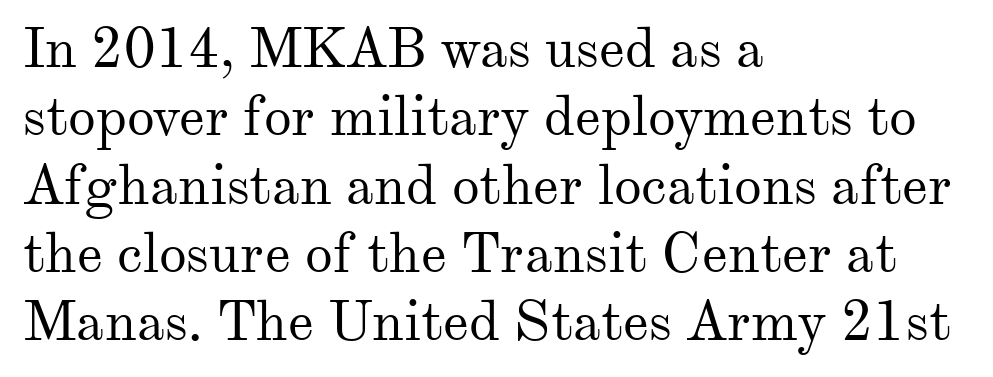
{"serif": "yes", "italic": "no", "bold": "no", "weight": "regular", "width": "normal", "stroke_contrast": "medium", "x_height": "small", "monospaced": "no", "underline": "no", "align": "left", "line_spacing_ratio": 1.22, "letter_spacing": "normal", "letter_spacing_em": 0.0, "glyph_px": 56}
